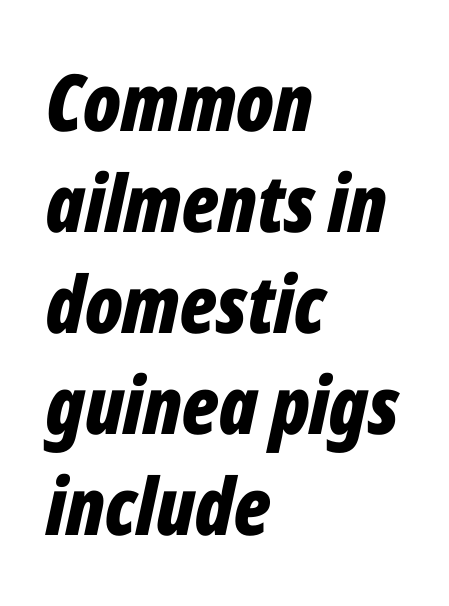
Horizontally, the lines are justified to the leading edge only. The specimen omits any rule beneath the text block's lines. Tracking here is standard; glyphs follow each other at the usual distance. Rendered with sloped, italic letterforms. Stroke thickness is high; the sample reads as a true bold.
